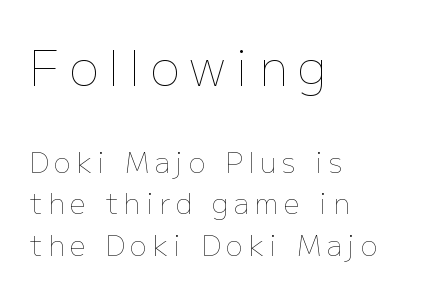
Do the letters lean? They stand straight. This rendering widens character spacing well past its baseline value. Reading down the block, your eye returns to a fixed left position each line. Character widths vary here, with narrow letters taking less room than wide ones. Just letters on the line, the space beneath them empty.
